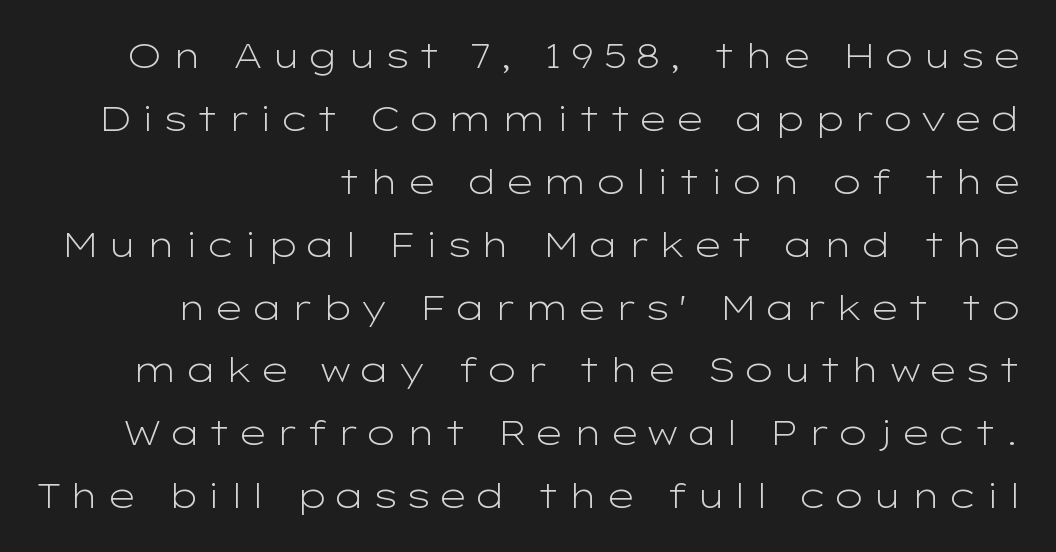
The image shows 34 px light, wide sans-serif type, upright; set right-aligned, line spacing 1.85x, not underlined; low stroke contrast and a medium x-height.
